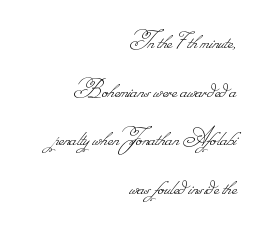
{"bold": "no", "underline": "no", "align": "right", "line_spacing_ratio": 1.8, "letter_spacing": "normal", "letter_spacing_em": 0.0, "glyph_px": 27}
